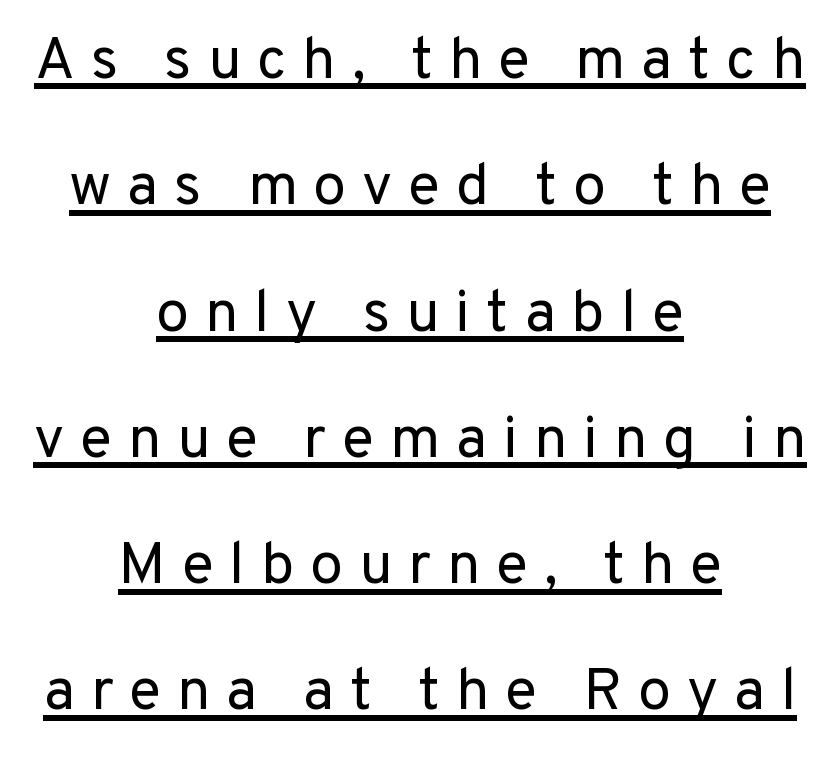
{"serif": "no", "italic": "no", "bold": "no", "weight": "regular", "width": "normal", "stroke_contrast": "low", "x_height": "medium", "monospaced": "no", "underline": "yes", "align": "center", "line_spacing": "loose", "line_spacing_ratio": 2.14, "letter_spacing": "wide", "letter_spacing_em": 0.27, "glyph_px": 59}
